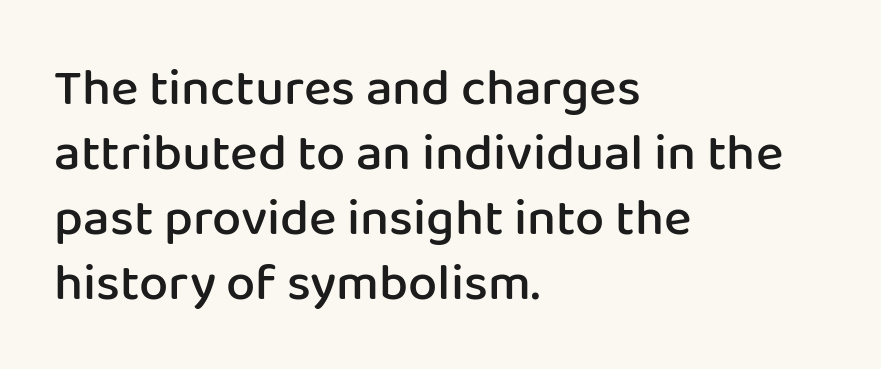
The image shows 52 px semibold sans-serif type, upright; set left-aligned, normal line spacing (1.25x), normal letter spacing, not underlined; low stroke contrast and a medium x-height.
